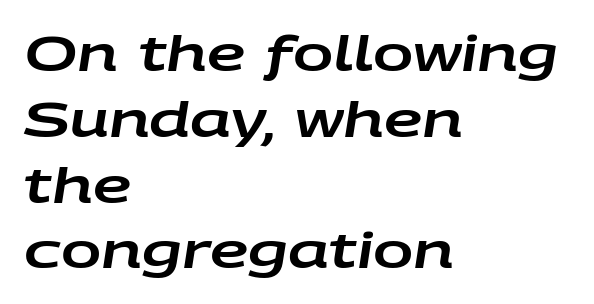
The image shows 48 px wide type, italic (leaning right); set left-aligned, normal line spacing (1.37x), normal letter spacing, not underlined; low stroke contrast and a large x-height.
